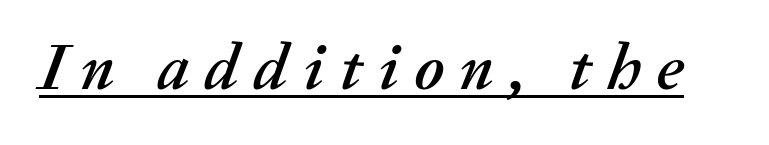
Q: Is the text italic (slanted)? A: Yes, it leans right by about 20 degrees.
Q: Is the text underlined? A: Yes.
Q: Is the spacing between letters normal or unusually wide? A: Unusually wide.
Q: Width (condensed, normal, or wide)? A: Normal.
Q: Stroke contrast? A: Medium.
Q: x-height? A: Medium.
Q: Monospaced? A: No.
